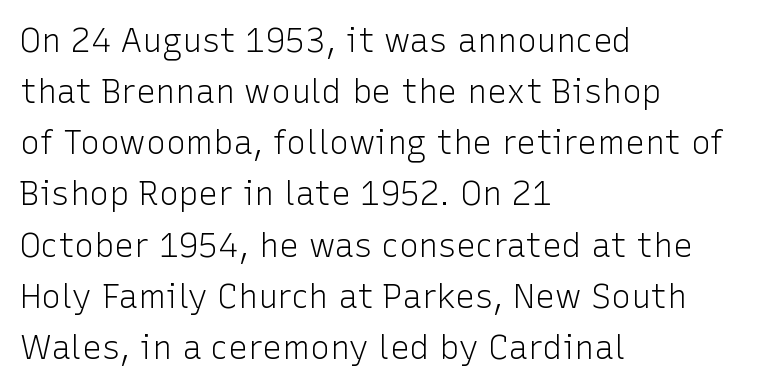
{"serif": "no", "italic": "no", "bold": "no", "weight": "light", "width": "normal", "stroke_contrast": "low", "x_height": "medium", "monospaced": "no", "underline": "no", "align": "left", "line_spacing": "normal", "line_spacing_ratio": 1.55, "letter_spacing": "normal", "letter_spacing_em": 0.0, "glyph_px": 33}
